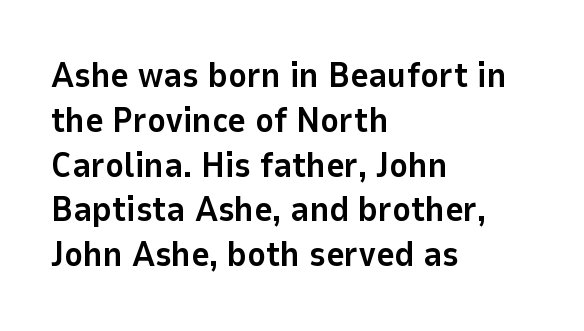
Caption: standard tracking, unaltered. Leading matches the norm, producing a regular column. Examine the stroke ends and you'll find no serifs. Notice how the passage keeps a crisp vertical edge on the left only. The glyphs are unaccompanied by any horizontal stroke below them. Notice how the stems are strictly vertical — no italics here.
